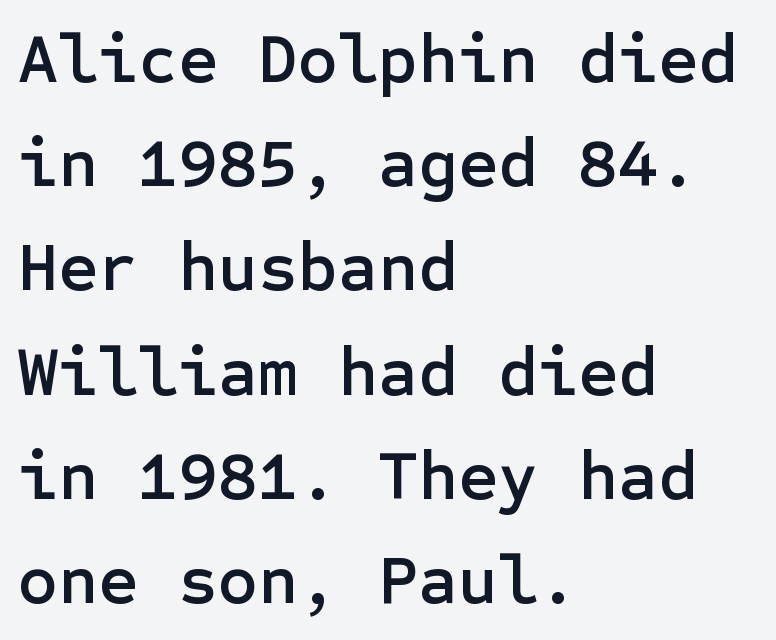
{"serif": "no", "italic": "no", "width": "normal", "stroke_contrast": "low", "x_height": "medium", "underline": "no", "align": "left", "line_spacing": "normal", "line_spacing_ratio": 1.51, "letter_spacing": "normal", "letter_spacing_em": 0.0, "glyph_px": 69}
